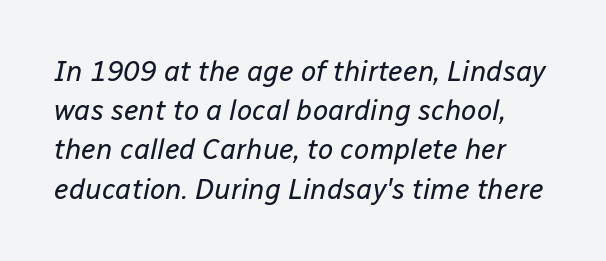
There is no visible air inserted between adjacent glyphs. The zone under the glyphs is completely vacant. Spacing verdict: proportional, widths tailored to each character. The vertical gap from one line to the next is medium. This is not heavy type; no bold has been used. This sample uses an oblique cut, with every glyph tilted off the vertical.
